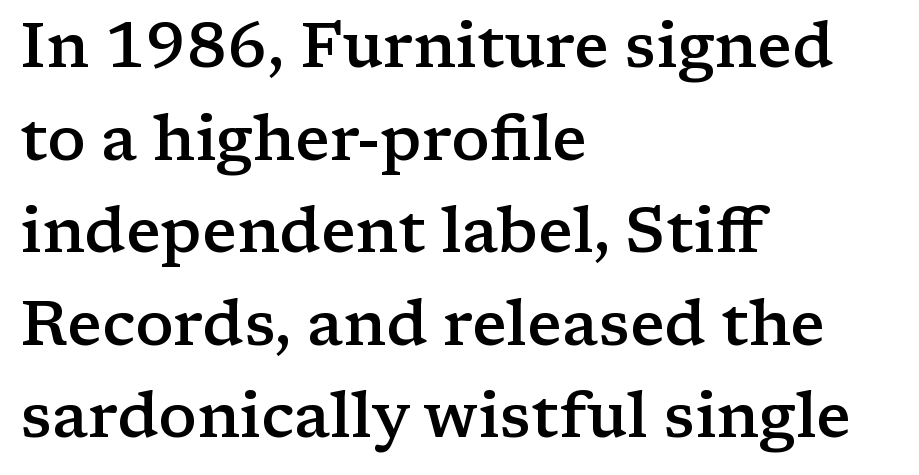
{"serif": "yes", "italic": "no", "bold": "semi", "weight": "semibold", "width": "wide", "stroke_contrast": "low", "x_height": "medium", "monospaced": "no", "underline": "no", "align": "left", "line_spacing": "normal", "line_spacing_ratio": 1.47, "letter_spacing": "normal", "letter_spacing_em": 0.0, "glyph_px": 63}
